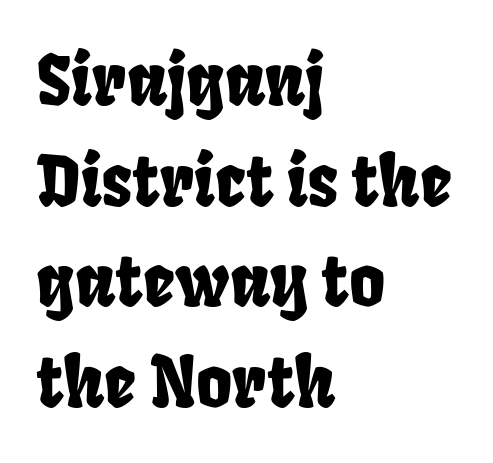
Q: Is the typeface a serif or a sans-serif typeface? A: Sans-serif.
Q: Is the text underlined? A: No.
Q: How is the paragraph aligned? A: Left-aligned.
Q: Is the spacing between letters normal or unusually wide? A: Normal.
Q: Is the spacing between lines tight, normal or loose? A: Normal.
Q: Width (condensed, normal, or wide)? A: Condensed.
Q: Stroke contrast? A: Low.
Q: x-height? A: Large.
Q: Monospaced? A: No.
